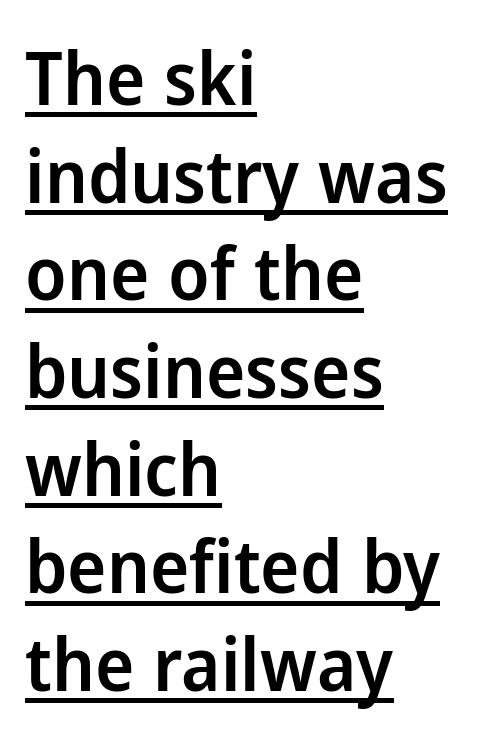
Do the letters lean? They stand straight. You could not count columns in this text — the font is proportionally spaced. The typesetter has applied underlining to the passage shown. There is no visible air inserted between adjacent glyphs. A somewhat darkened texture: the type is semibold rather than bold.
